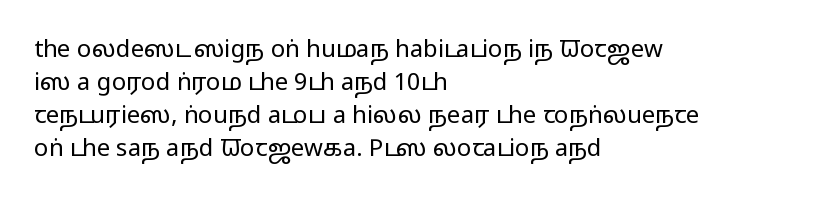
{"italic": "no", "bold": "no", "underline": "no", "align": "left", "line_spacing": "normal", "line_spacing_ratio": 1.37, "letter_spacing": "normal", "letter_spacing_em": 0.0, "glyph_px": 24}
